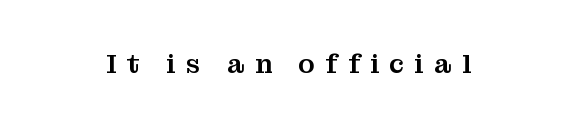
Q: Is the text italic (slanted)? A: No, it is upright.
Q: Is the text underlined? A: No.
Q: Is the spacing between letters normal or unusually wide? A: Unusually wide.
